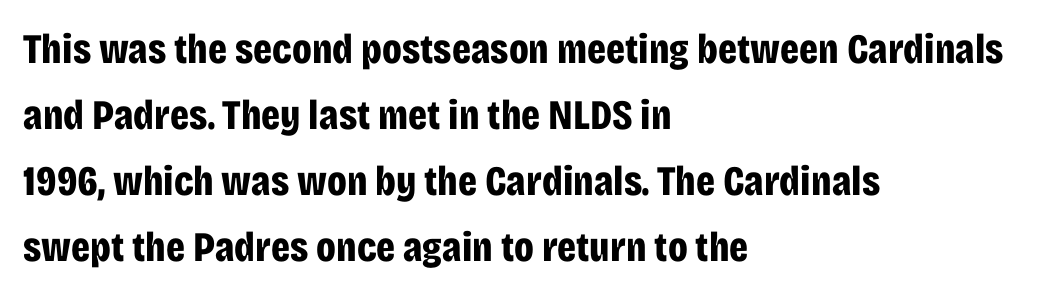
The image shows 42 px bold, condensed sans-serif type, upright; set left-aligned, normal line spacing (1.57x), normal letter spacing, not underlined; low stroke contrast and a large x-height.
